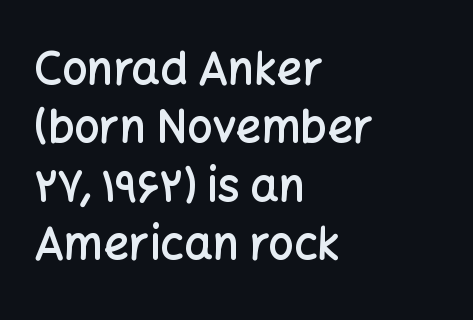
Posture: vertical. Leading matches the norm, producing a regular column. Each letter's strokes conclude bluntly, with no projecting serifs. Anything drawn beneath the words? Only blank space.
